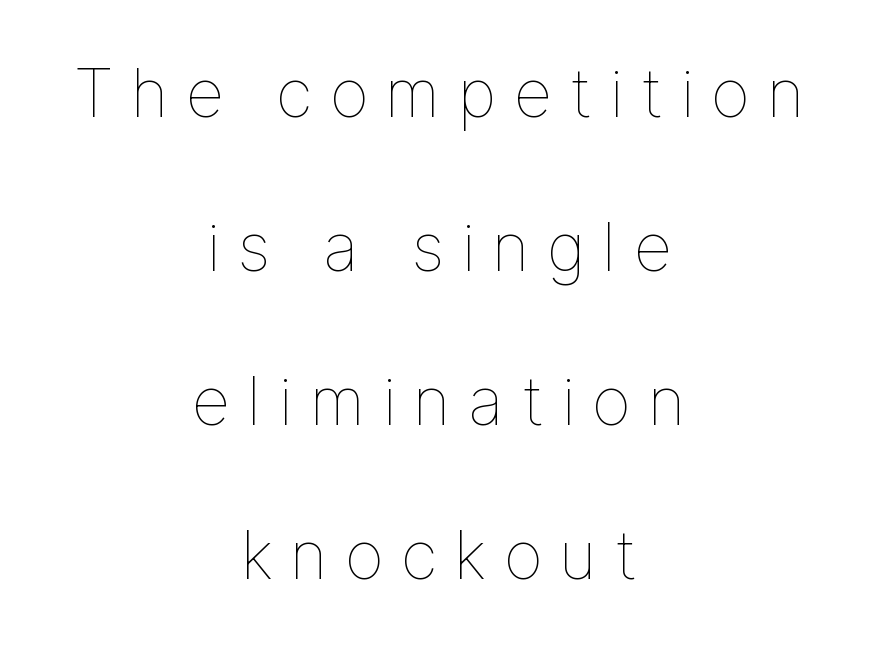
{"italic": "no", "bold": "no", "weight": "thin", "width": "normal", "stroke_contrast": "low", "x_height": "medium", "monospaced": "no", "underline": "no", "align": "center", "line_spacing": "loose", "line_spacing_ratio": 2.3, "letter_spacing": "wide", "letter_spacing_em": 0.25, "glyph_px": 67}
